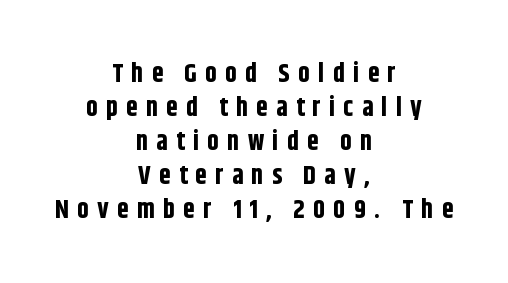
{"italic": "no", "bold": "yes", "underline": "no", "align": "center", "line_spacing": "normal", "line_spacing_ratio": 1.31, "letter_spacing": "wide", "letter_spacing_em": 0.32, "glyph_px": 26}
